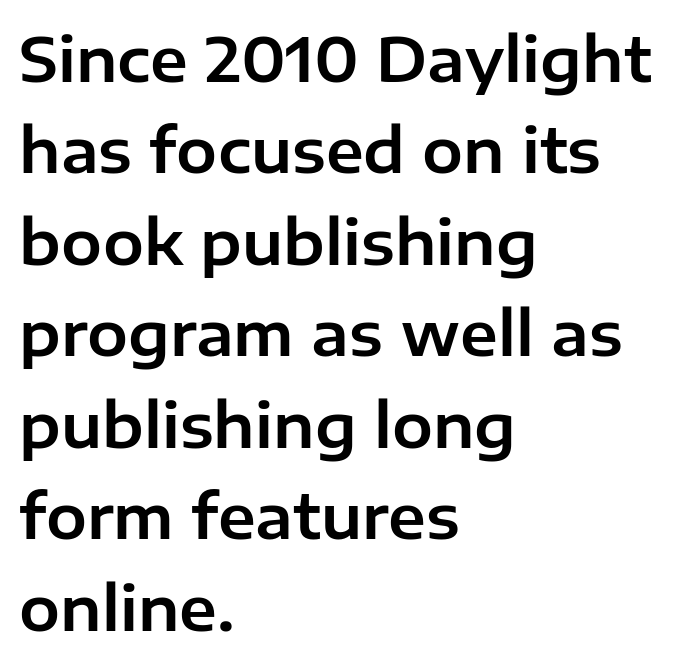
{"serif": "no", "italic": "no", "width": "normal", "stroke_contrast": "low", "x_height": "medium", "monospaced": "no", "underline": "no", "align": "left", "line_spacing": "normal", "line_spacing_ratio": 1.5, "letter_spacing": "normal", "letter_spacing_em": 0.0, "glyph_px": 61}
